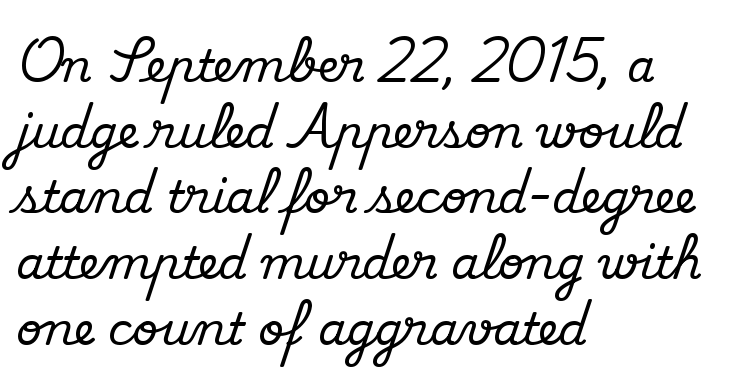
Q: Is the text italic (slanted)? A: Yes.
Q: Is the typeface a serif or a sans-serif typeface? A: Serif.
Q: Is the text underlined? A: No.
Q: How is the paragraph aligned? A: Left-aligned.
Q: Is the spacing between letters normal or unusually wide? A: Normal.
Q: Is the spacing between lines tight, normal or loose? A: Normal.
Q: Width (condensed, normal, or wide)? A: Normal.
Q: Stroke contrast? A: Medium.
Q: x-height? A: Small.
Q: Monospaced? A: No.
